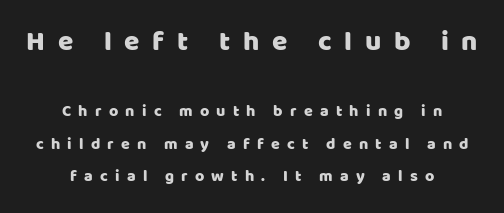
Q: Is the text italic (slanted)? A: No, it is upright.
Q: Is the typeface a serif or a sans-serif typeface? A: Sans-serif.
Q: Is the text underlined? A: No.
Q: How is the paragraph aligned? A: Centered.
Q: Is the spacing between letters normal or unusually wide? A: Unusually wide.
Q: Is the spacing between lines tight, normal or loose? A: Loose.
Q: Which block of text is set in a larger size, the first (top) or the second (bottom)? A: The first (top) one.
Q: Width (condensed, normal, or wide)? A: Normal.
Q: Stroke contrast? A: Low.
Q: x-height? A: Large.
Q: Monospaced? A: No.
